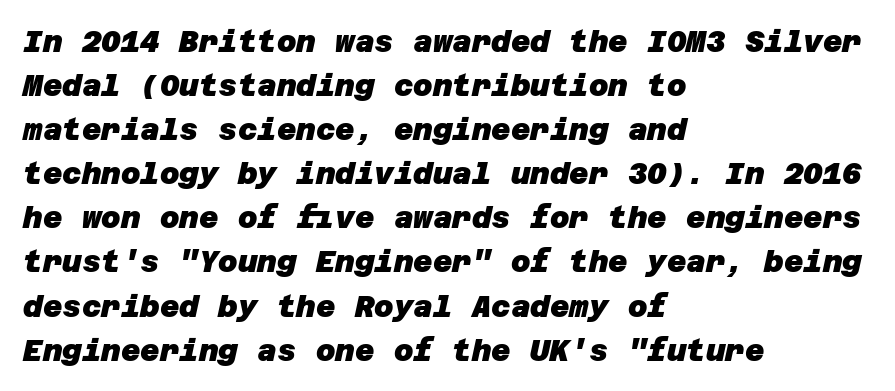
The glyphs have the mass of a bold cut. If you measured baseline to baseline, you'd find a middling distance. In CSS terms this would be text-align: left. To sum up the face: it is a sans, with no serifs.
